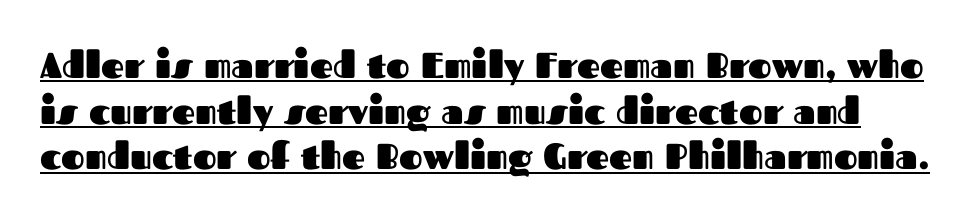
The image shows 36 px heavy sans-serif type, upright; set normal line spacing (1.27x), normal letter spacing, underlined; medium stroke contrast and a medium x-height.
